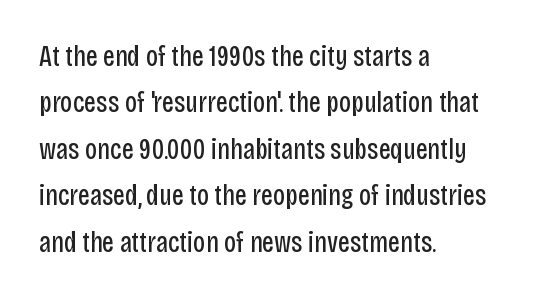
Underline: absent. You could not count columns in this text — the font is proportionally spaced. You can tell it's not italic because the verticals are truly vertical. Spacing between characters is what you'd get straight out of the box.
